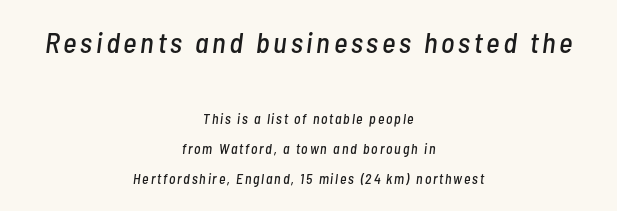
Q: Is the text italic (slanted)? A: Yes, it leans right by about 7 degrees.
Q: Is the text underlined? A: No.
Q: How is the paragraph aligned? A: Centered.
Q: Is the spacing between lines tight, normal or loose? A: Loose.
Q: Which block of text is set in a larger size, the first (top) or the second (bottom)? A: The first (top) one.
Q: Width (condensed, normal, or wide)? A: Condensed.
Q: Stroke contrast? A: Low.
Q: x-height? A: Medium.
Q: Monospaced? A: No.
